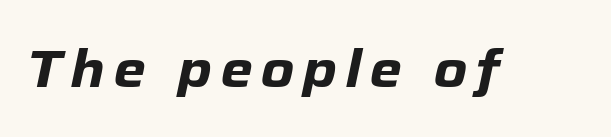
Q: Is the text bold? A: Yes.
Q: Is the text italic (slanted)? A: Yes, it leans right by about 12 degrees.
Q: Is the text underlined? A: No.
Q: Width (condensed, normal, or wide)? A: Normal.
Q: Stroke contrast? A: Low.
Q: x-height? A: Medium.
Q: Monospaced? A: No.
